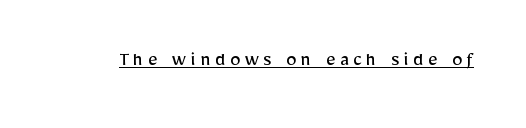
Q: Is the text bold? A: No.
Q: Is the text italic (slanted)? A: No, it is upright.
Q: Is the text underlined? A: Yes.
Q: Is the spacing between letters normal or unusually wide? A: Unusually wide.
